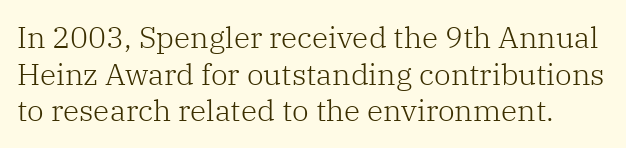
The typesetting does not lean heavy: it is not bold. Does extra space separate the letters? No, they use regular spacing. Is this a fixed-width face? No — the glyphs have proportional, varying widths. Examine the stroke ends and you'll spot serifs.
